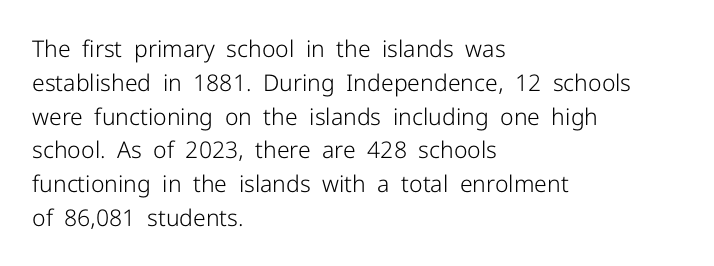
{"italic": "no", "bold": "no", "underline": "no", "align": "left", "line_spacing": "normal", "line_spacing_ratio": 1.47, "letter_spacing": "normal", "letter_spacing_em": 0.0, "glyph_px": 23}
